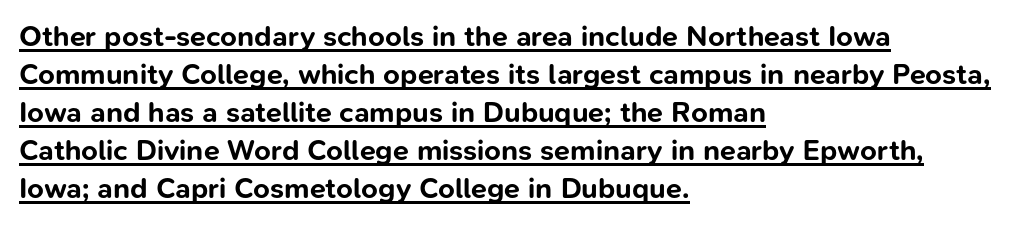
{"serif": "no", "italic": "no", "bold": "yes", "weight": "bold", "width": "normal", "stroke_contrast": "low", "x_height": "medium", "monospaced": "no", "underline": "yes", "align": "left", "line_spacing": "normal", "line_spacing_ratio": 1.31, "letter_spacing": "normal", "letter_spacing_em": 0.0, "glyph_px": 29}
